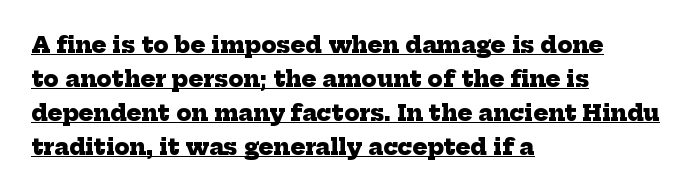
Q: Is the text bold? A: Yes.
Q: Is the text underlined? A: Yes.
Q: How is the paragraph aligned? A: Left-aligned.
Q: Is the spacing between letters normal or unusually wide? A: Normal.
Q: Is the spacing between lines tight, normal or loose? A: Normal.
